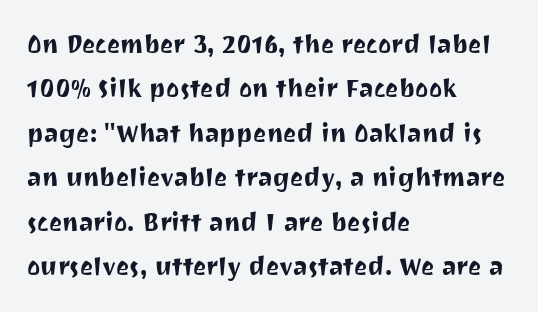
{"italic": "no", "underline": "no", "align": "left", "line_spacing_ratio": 1.78, "letter_spacing": "normal", "letter_spacing_em": 0.0, "glyph_px": 25}
